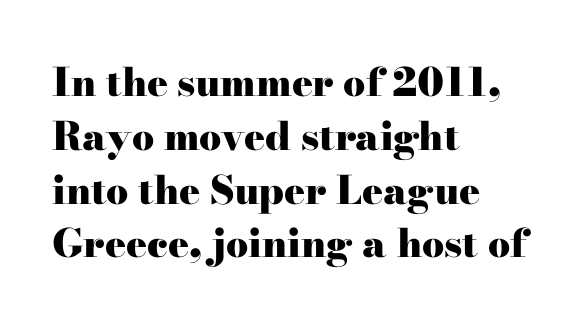
The image shows 39 px heavy, wide serif type, upright; set left-aligned, normal line spacing (1.38x), normal letter spacing, not underlined; high stroke contrast and a small x-height.
